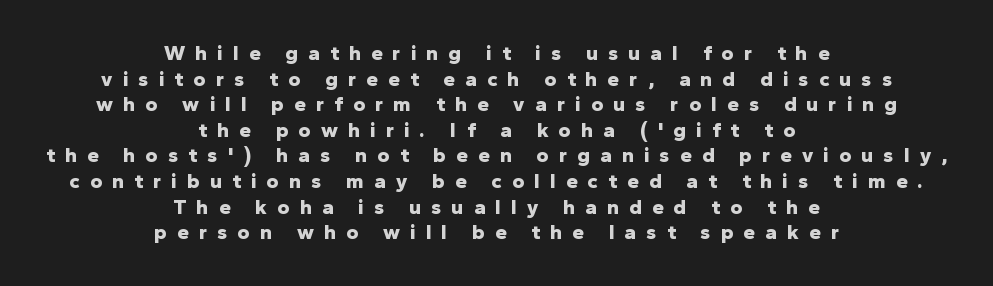
The image shows 21 px bold type, upright; set centered, line spacing 1.22x, unusually wide letter spacing (+0.48 em), not underlined.
